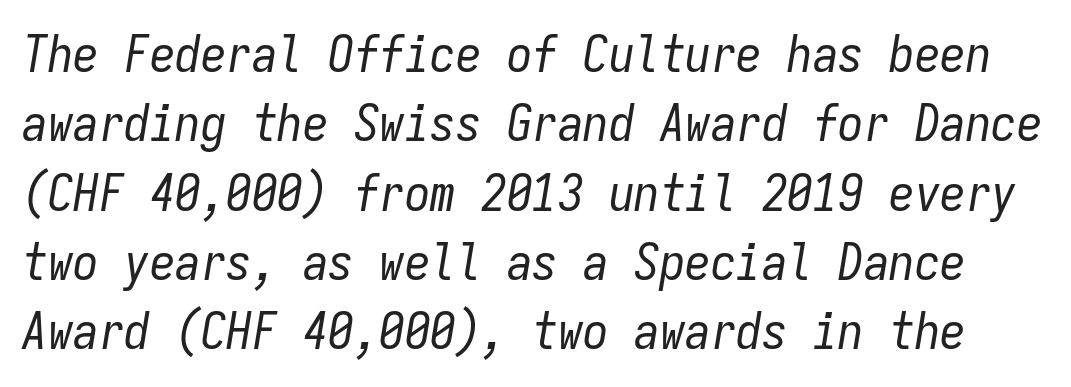
{"italic": "yes", "lean": "right", "slant_degrees": 9, "bold": "no", "weight": "regular", "width": "condensed", "stroke_contrast": "low", "x_height": "medium", "monospaced": "yes", "underline": "no", "line_spacing": "normal", "line_spacing_ratio": 1.36, "letter_spacing": "normal", "letter_spacing_em": 0.0, "glyph_px": 51}
